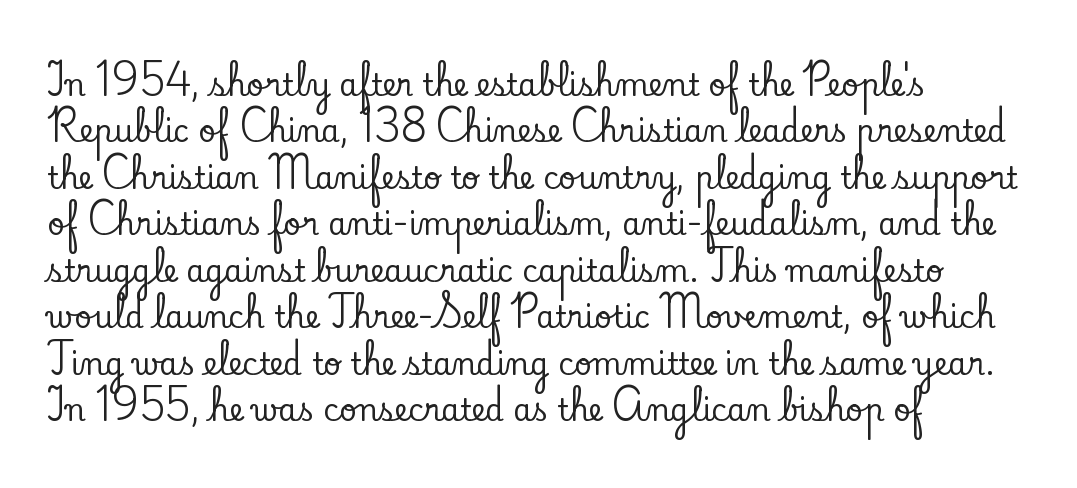
This sample keeps an unexceptional amount of space between lines. Examine the stroke ends and you'll spot serifs. The setting favours the left margin, as ordinary paragraphs usually do. The string is rendered with underlining switched off. The letters advance in unequal steps, a hallmark of proportional type.
